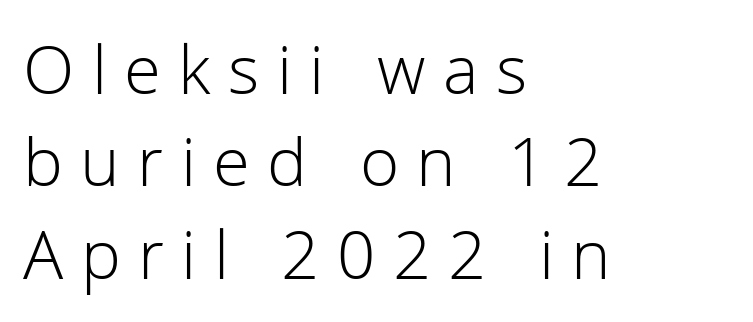
{"serif": "no", "italic": "no", "bold": "no", "weight": "light", "width": "normal", "stroke_contrast": "low", "x_height": "medium", "monospaced": "no", "underline": "no", "align": "left", "line_spacing": "normal", "line_spacing_ratio": 1.38, "letter_spacing": "wide", "letter_spacing_em": 0.26, "glyph_px": 67}
